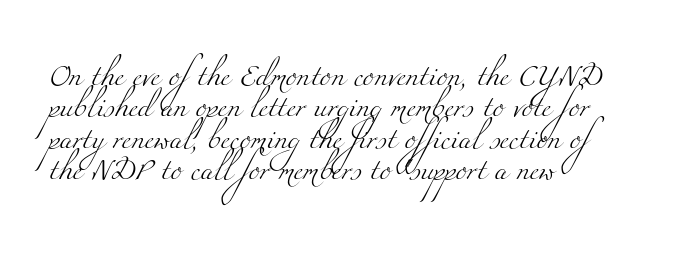
The image shows 21 px text type; set left-aligned, normal line spacing (1.49x), normal letter spacing, not underlined.
